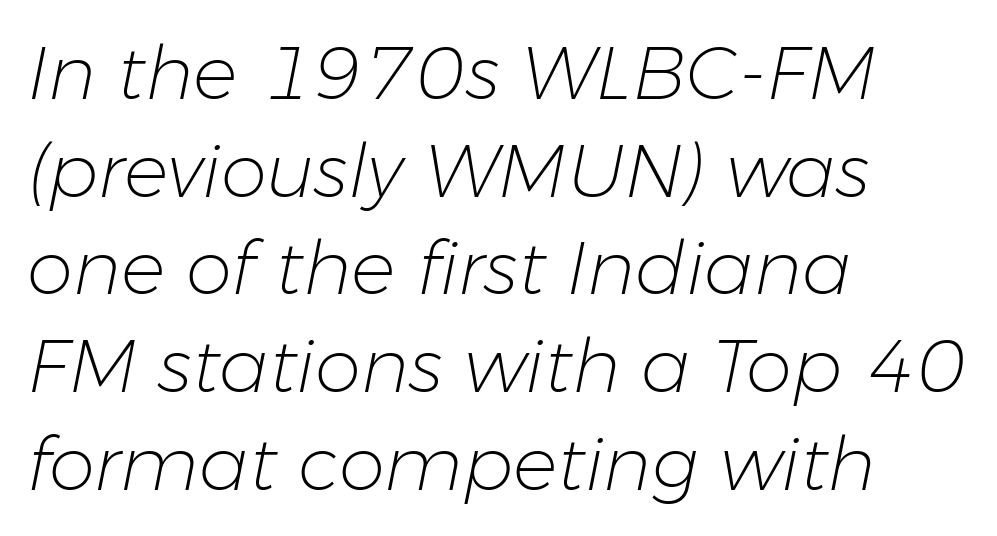
Proportional: the letters do not fall into vertical columns. The designer left line spacing at the default. Bold? No — there's no thickening of the strokes. Underline: absent. The type is set solid horizontally, with unmodified tracking. Left-aligned paragraph, ragged on the right.
